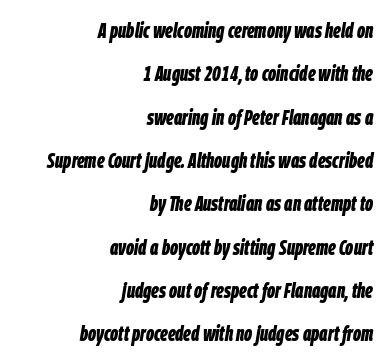
You'd pick this weight for a headline — it's a proper bold. Every row of glyphs terminates at an identical x-position on the right. Underlining? Definitely not there. The glyphs look as if they've been sheared to an angle.
